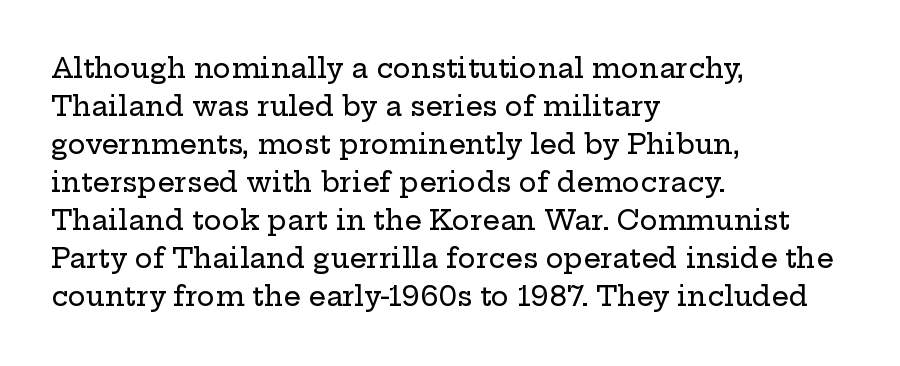
The image shows 27 px text type, upright; set left-aligned, normal line spacing (1.41x), normal letter spacing, not underlined.
